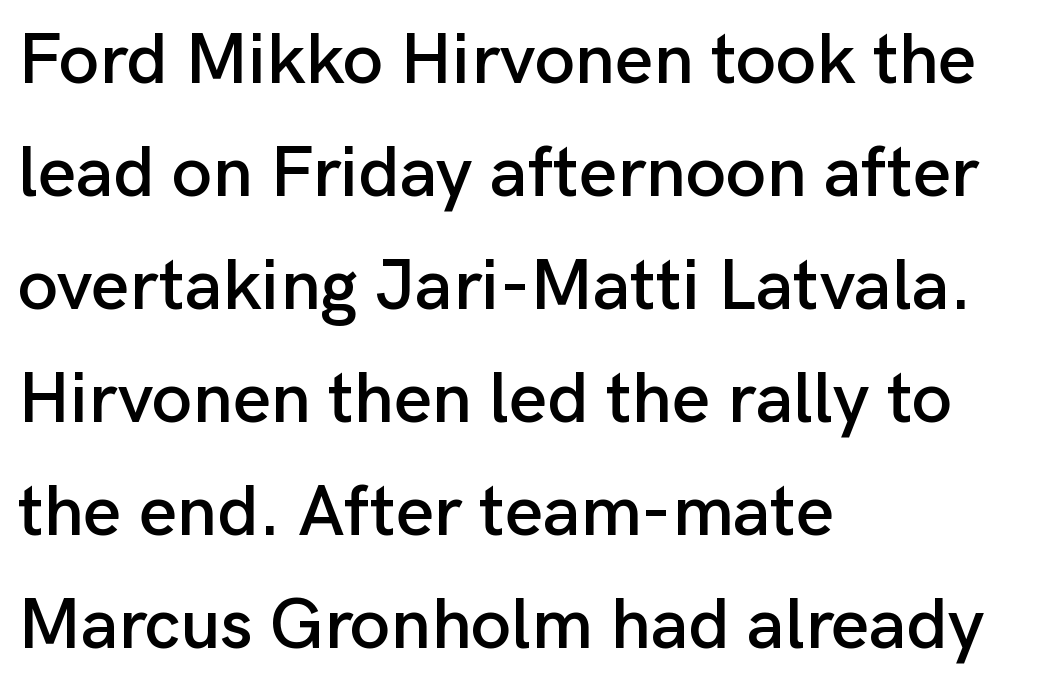
The image shows 72 px sans-serif type, upright; set left-aligned, normal line spacing (1.57x), normal letter spacing, not underlined; low stroke contrast and a medium x-height.
